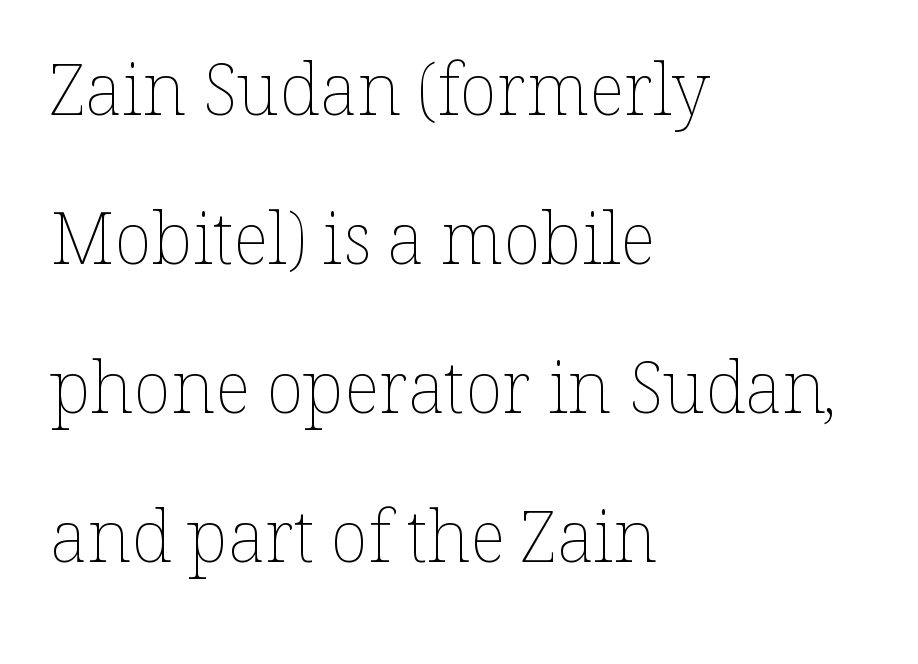
The image shows 71 px thin type, upright; set left-aligned, loose line spacing (2.1x), normal letter spacing, not underlined; low stroke contrast and a medium x-height.
